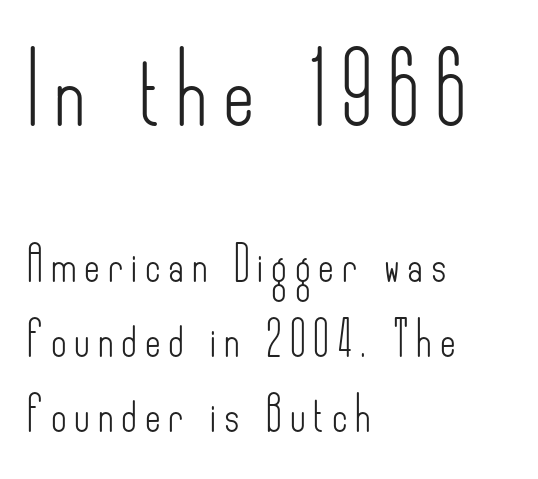
{"serif": "no", "italic": "no", "bold": "no", "weight": "light", "width": "condensed", "stroke_contrast": "low", "x_height": "small", "monospaced": "no", "underline": "no", "align": "left", "line_spacing": "loose", "line_spacing_ratio": 2.21, "letter_spacing": "wide", "letter_spacing_em": 0.23, "larger_block": "first", "size_ratio": 2.0, "glyph_px": 68}
